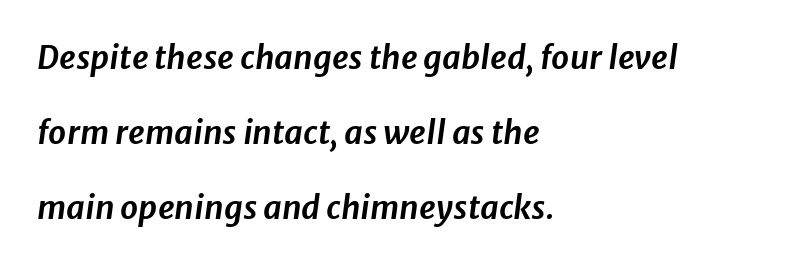
{"italic": "yes", "lean": "right", "slant_degrees": 8, "width": "normal", "stroke_contrast": "low", "x_height": "medium", "monospaced": "no", "underline": "no", "align": "left", "line_spacing": "loose", "line_spacing_ratio": 2.34, "letter_spacing": "normal", "letter_spacing_em": 0.0, "glyph_px": 32}
